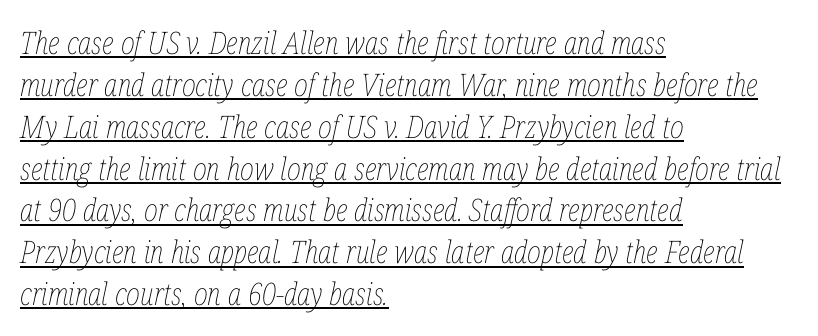
{"italic": "yes", "lean": "right", "slant_degrees": 12, "bold": "no", "weight": "thin", "width": "condensed", "stroke_contrast": "low", "x_height": "medium", "monospaced": "no", "underline": "yes", "align": "left", "line_spacing": "normal", "line_spacing_ratio": 1.35, "letter_spacing": "normal", "letter_spacing_em": 0.0, "glyph_px": 31}
